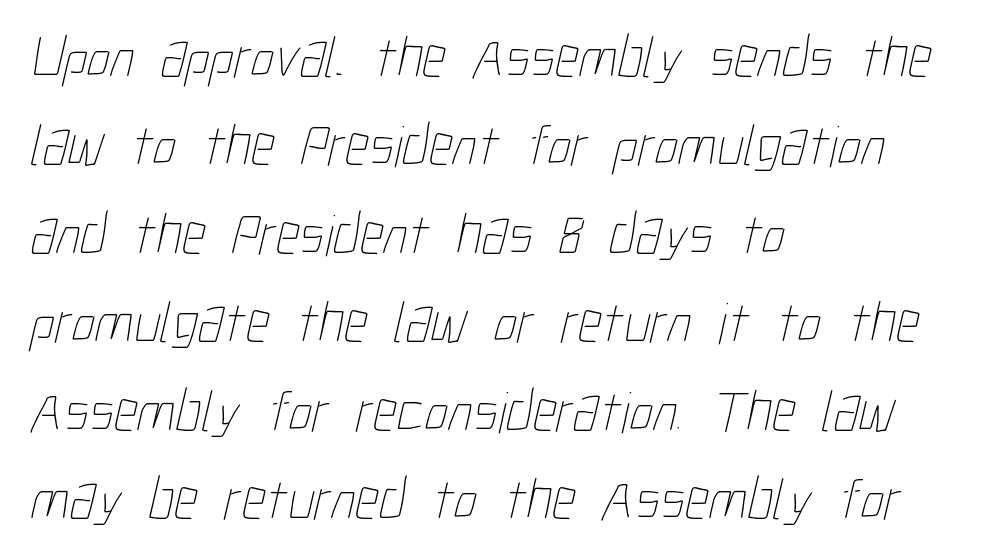
This rendering leaves character spacing at its baseline value. You could not count columns in this text — the font is proportionally spaced. Anything drawn beneath the words? Only blank space. The passage is arranged the way most books set body copy — flush left.
